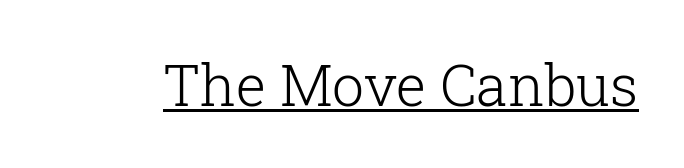
{"serif": "yes", "italic": "no", "bold": "no", "weight": "light", "width": "normal", "stroke_contrast": "low", "x_height": "medium", "monospaced": "no", "underline": "yes", "letter_spacing": "normal", "letter_spacing_em": 0.0, "glyph_px": 57}
